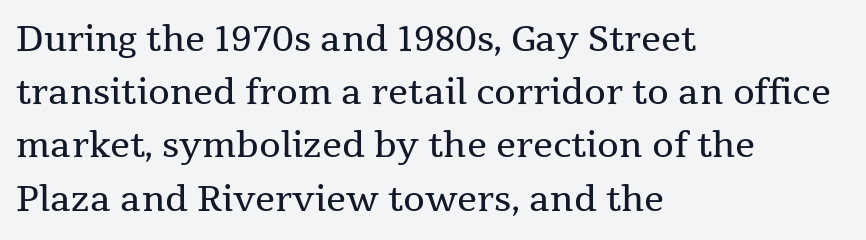
{"serif": "yes", "italic": "no", "bold": "no", "weight": "regular", "width": "normal", "stroke_contrast": "medium", "x_height": "medium", "monospaced": "no", "underline": "no", "align": "left", "line_spacing": "normal", "line_spacing_ratio": 1.52, "letter_spacing": "normal", "letter_spacing_em": 0.0, "glyph_px": 35}
